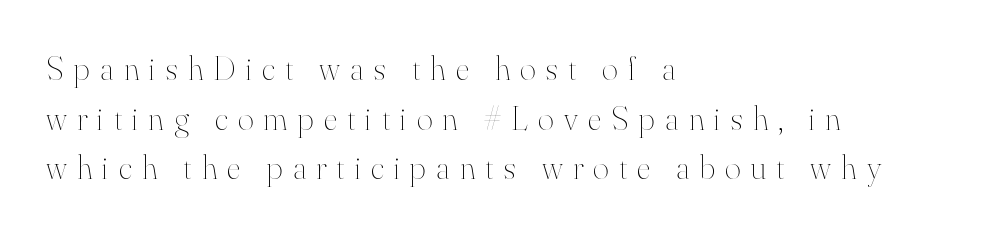
Q: Is the text bold? A: No.
Q: Is the text italic (slanted)? A: No, it is upright.
Q: Is the text underlined? A: No.
Q: How is the paragraph aligned? A: Left-aligned.
Q: Is the spacing between letters normal or unusually wide? A: Unusually wide.
Q: Is the spacing between lines tight, normal or loose? A: Normal.
Q: Width (condensed, normal, or wide)? A: Normal.
Q: Stroke contrast? A: High.
Q: x-height? A: Small.
Q: Monospaced? A: No.
